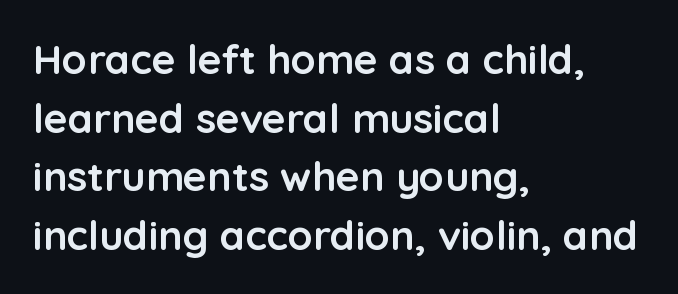
Q: Is the text bold? A: Yes.
Q: Is the text italic (slanted)? A: No, it is upright.
Q: Is the typeface a serif or a sans-serif typeface? A: Sans-serif.
Q: Is the text underlined? A: No.
Q: How is the paragraph aligned? A: Left-aligned.
Q: Is the spacing between letters normal or unusually wide? A: Normal.
Q: Is the spacing between lines tight, normal or loose? A: Normal.
Q: Width (condensed, normal, or wide)? A: Normal.
Q: Stroke contrast? A: Low.
Q: x-height? A: Medium.
Q: Monospaced? A: No.
